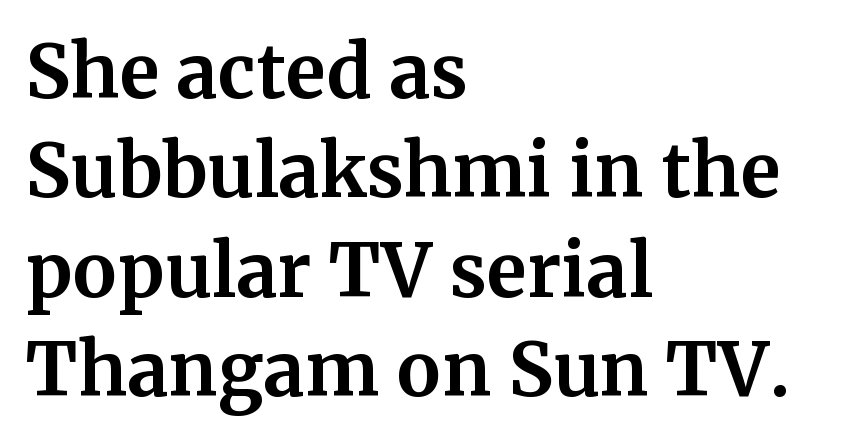
Note the varied advance widths — an 'i' is clearly narrower than an 'm'. Characters remain perfectly vertical along every line. If you measured baseline to baseline, you'd find a middling distance. Reading down the block, your eye returns to a fixed left position each line. The horizontal fit of the characters is conventional and even.
